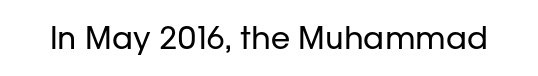
Varying glyph widths throughout — classic text-font behaviour. This sample uses plain, unmodified letter spacing. Nobody drew a line under any word here. Summary of weight: not heavy and not bold.
